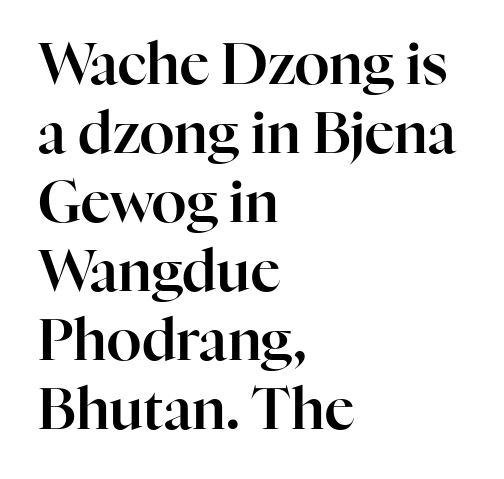
Q: Is the text italic (slanted)? A: No, it is upright.
Q: Is the typeface a serif or a sans-serif typeface? A: Serif.
Q: Is the text underlined? A: No.
Q: How is the paragraph aligned? A: Left-aligned.
Q: Is the spacing between letters normal or unusually wide? A: Normal.
Q: Width (condensed, normal, or wide)? A: Normal.
Q: Stroke contrast? A: High.
Q: x-height? A: Medium.
Q: Monospaced? A: No.
